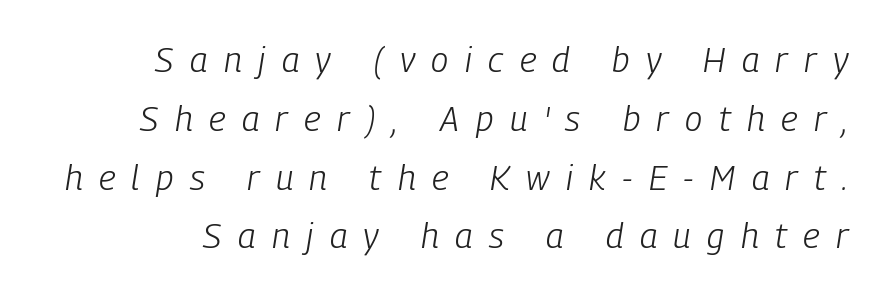
Between one letter and the next there's a generous, obvious gap. These lines are rendered in a variable-pitch font. A clean baseline with only descenders dipping below it. This is oblique type, the kind used for emphasis or titles. The strokes are not fattened; the text isn't bold.
